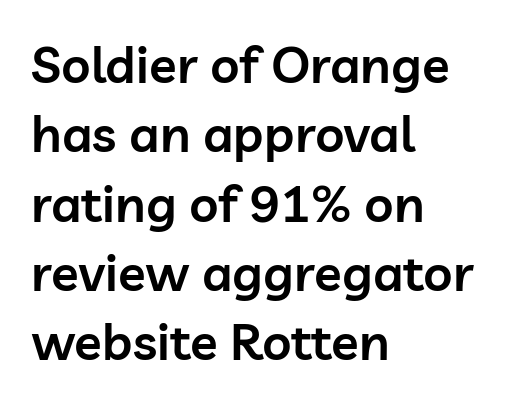
{"serif": "no", "italic": "no", "bold": "semi", "weight": "semibold", "width": "normal", "stroke_contrast": "low", "x_height": "medium", "monospaced": "no", "underline": "no", "align": "left", "line_spacing": "normal", "line_spacing_ratio": 1.36, "letter_spacing": "normal", "letter_spacing_em": 0.0, "glyph_px": 51}
